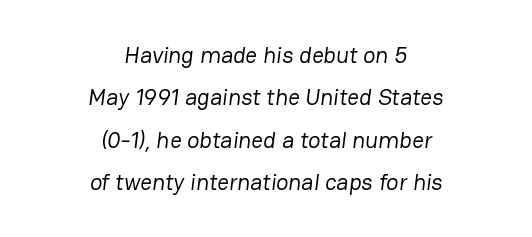
{"bold": "no", "underline": "no", "align": "center", "line_spacing_ratio": 1.84, "letter_spacing": "normal", "letter_spacing_em": 0.0, "glyph_px": 23}
